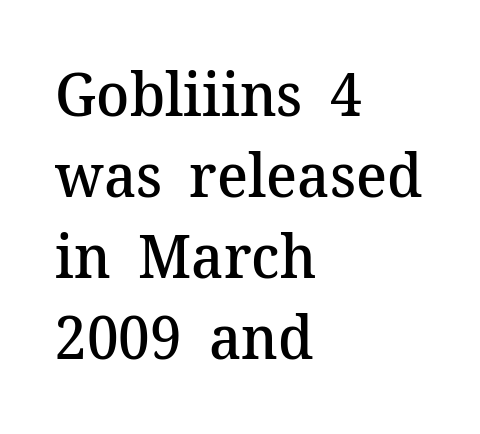
Q: Is the text bold? A: Semi-bold.
Q: Is the text italic (slanted)? A: No, it is upright.
Q: Is the typeface a serif or a sans-serif typeface? A: Serif.
Q: Is the text underlined? A: No.
Q: How is the paragraph aligned? A: Left-aligned.
Q: Is the spacing between letters normal or unusually wide? A: Normal.
Q: Is the spacing between lines tight, normal or loose? A: Normal.
Q: Width (condensed, normal, or wide)? A: Normal.
Q: Stroke contrast? A: Medium.
Q: x-height? A: Medium.
Q: Monospaced? A: No.
